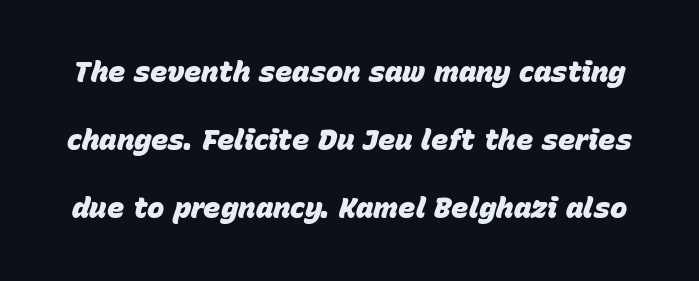
The image shows 29 px heavy type, italic (leaning right); set loose line spacing (2.35x), normal letter spacing, not underlined; low stroke contrast and a large x-height.
